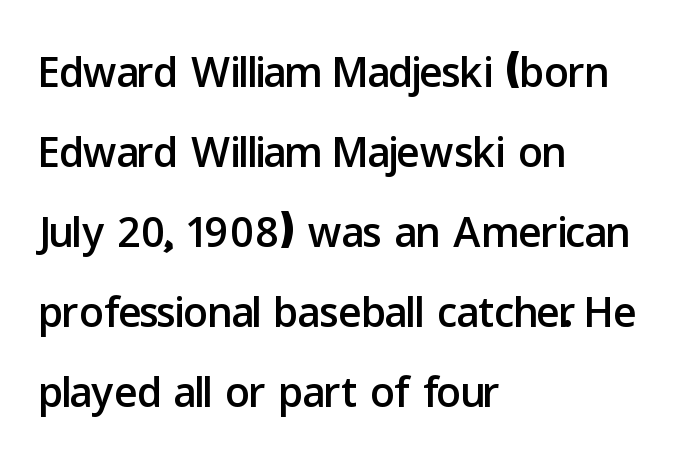
{"serif": "no", "italic": "no", "width": "normal", "stroke_contrast": "low", "x_height": "medium", "monospaced": "no", "underline": "no", "align": "left", "line_spacing": "normal", "line_spacing_ratio": 1.31, "letter_spacing": "normal", "letter_spacing_em": 0.0, "glyph_px": 61}
